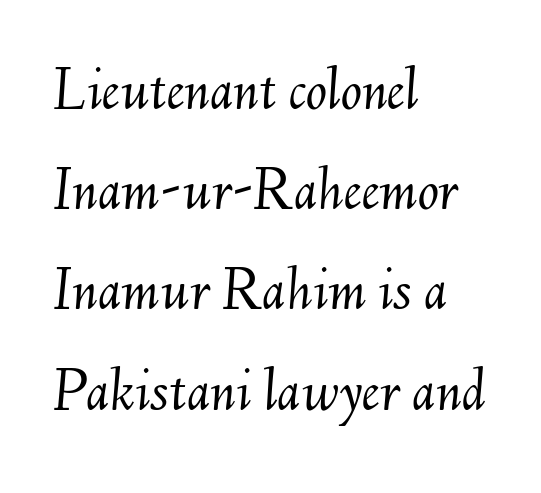
Any mark beneath the type? The region is blank. In terms of posture, this sample is oblique. The rendering uses a moderate line-height, typical for paragraphs. Does the copy run flush right? No — it runs flush left.
